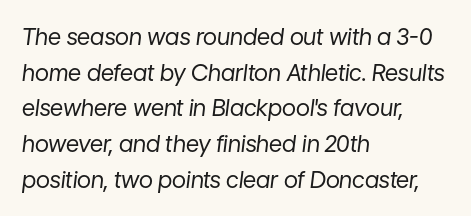
The image shows 23 px text type, italic (leaning right); set left-aligned, normal line spacing (1.55x), normal letter spacing, not underlined.
